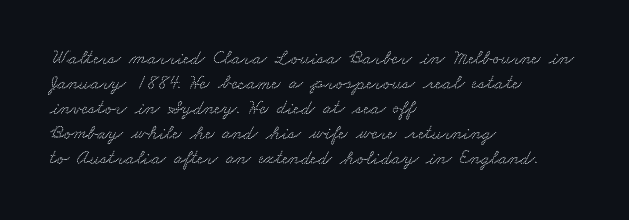
Words float on clear page, feet unadorned. Leftover space on each line is placed entirely after the last word. Short note: letters normally spaced. A normal amount of white space separates one row of letters from the next.
